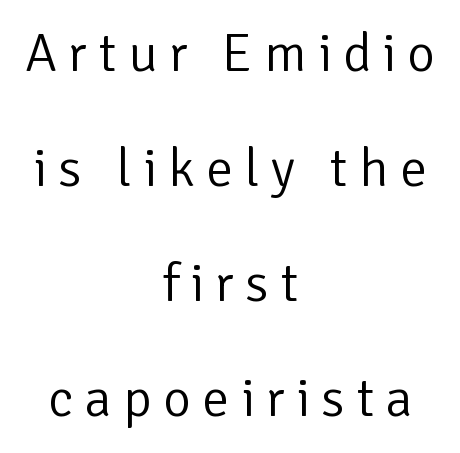
Honestly, the letter spacing is so wide it's the main thing you notice. The characters display no serif detailing; their extremities are plain. Leftover space on each line is divided equally before and after the words. Stem width sits at or under what a default text font uses. Descender tails drop into unmarked territory. Each letter keeps its own natural width here, so spacing adapts to shape.
